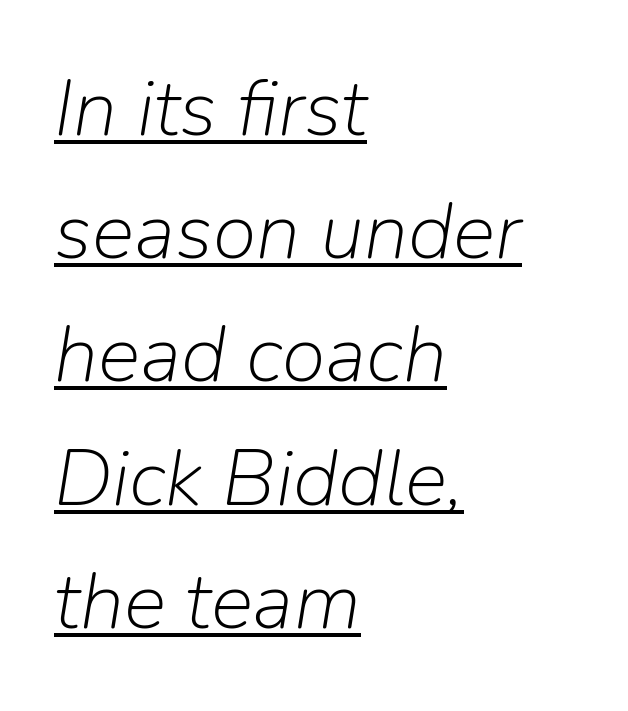
Quick note: underline on. Note the varied advance widths — an 'i' is clearly narrower than an 'm'. It's the slanting kind of type. In terms of leading, this rendering sits right in the middle.
